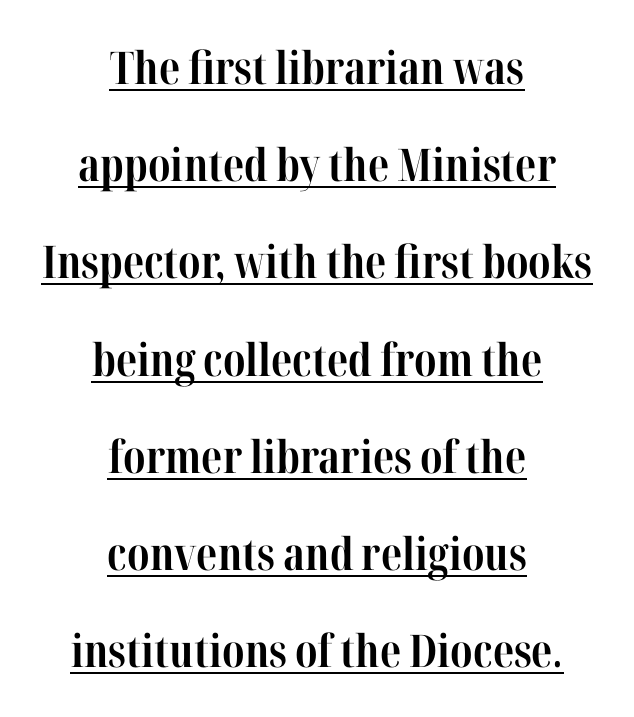
Q: Is the text bold? A: Yes.
Q: Is the text italic (slanted)? A: No, it is upright.
Q: Is the typeface a serif or a sans-serif typeface? A: Serif.
Q: Is the text underlined? A: Yes.
Q: How is the paragraph aligned? A: Centered.
Q: Is the spacing between letters normal or unusually wide? A: Normal.
Q: Is the spacing between lines tight, normal or loose? A: Loose.
Q: Width (condensed, normal, or wide)? A: Condensed.
Q: Stroke contrast? A: High.
Q: x-height? A: Medium.
Q: Monospaced? A: No.
